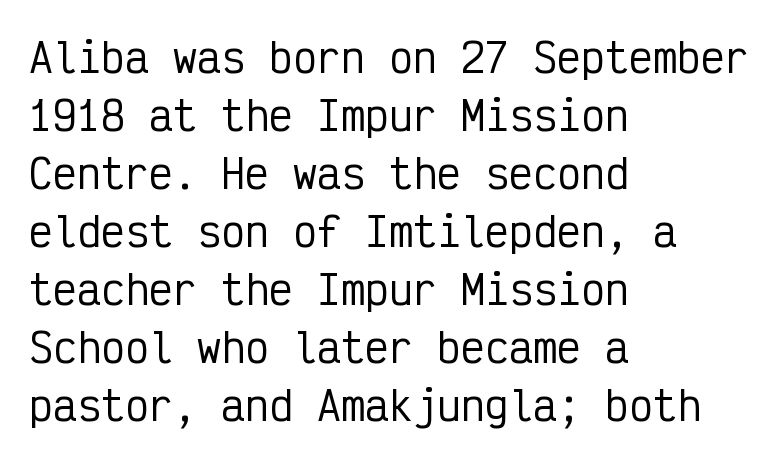
Q: Is the text italic (slanted)? A: No, it is upright.
Q: Is the typeface a serif or a sans-serif typeface? A: Sans-serif.
Q: Is the text underlined? A: No.
Q: How is the paragraph aligned? A: Left-aligned.
Q: Is the spacing between letters normal or unusually wide? A: Normal.
Q: Is the spacing between lines tight, normal or loose? A: Normal.
Q: Width (condensed, normal, or wide)? A: Condensed.
Q: Stroke contrast? A: Low.
Q: x-height? A: Medium.
Q: Monospaced? A: Yes.
